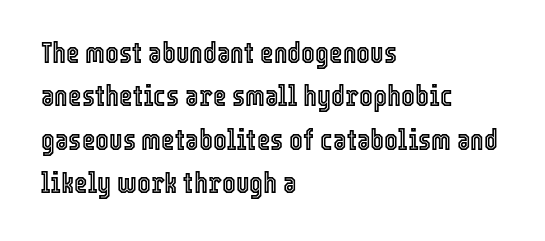
The image shows 29 px condensed type, upright; set left-aligned, normal line spacing (1.5x), normal letter spacing, not underlined; a medium x-height.
